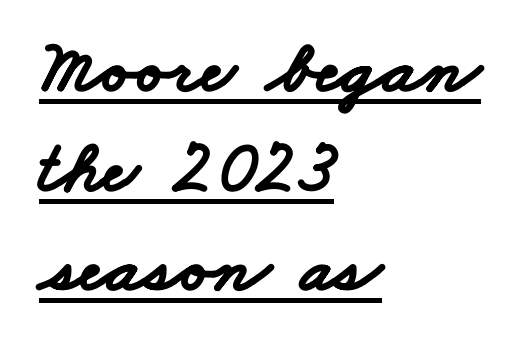
This rendering features underlined lettering. Here the designer chose a conventional face with non-uniform glyph widths. The block of text has a typical density, with ordinary space between rows. The paragraph has a hard left edge and a soft right edge. The face used here is a sans, in the tradition of grotesques and geometrics.
